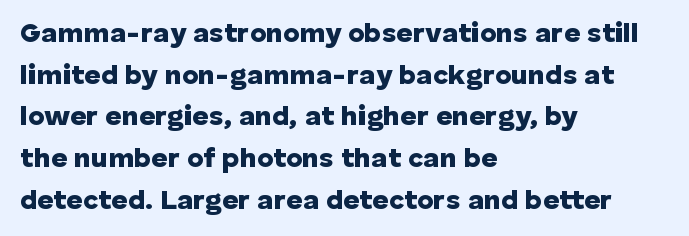
The image shows 28 px heavy sans-serif type, upright; set left-aligned, normal line spacing (1.49x), normal letter spacing, not underlined; low stroke contrast and a medium x-height.
